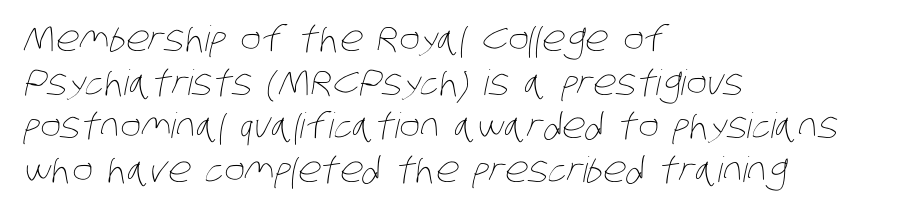
The image shows 35 px thin, condensed type; set left-aligned, normal line spacing (1.25x), normal letter spacing, not underlined; low stroke contrast and a large x-height.
